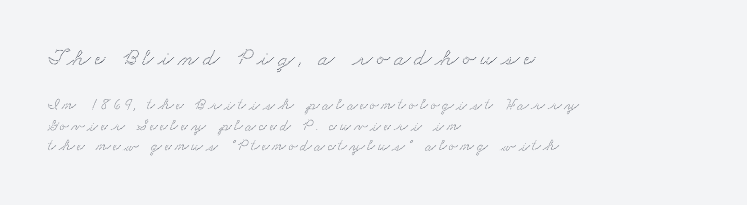
Does the leading feel generous? No, just average. Look at the glyph heights: the upper group is clearly the bigger setting. Horizontally, the lines are justified to the leading edge only. The words here are not underlined.
